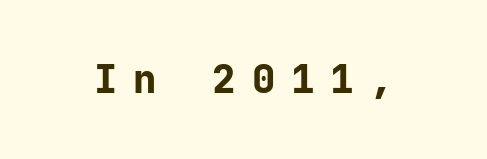
The image shows 39 px bold sans-serif type, upright, monospaced; set unusually wide letter spacing (+0.41 em), not underlined; low stroke contrast and a medium x-height.
